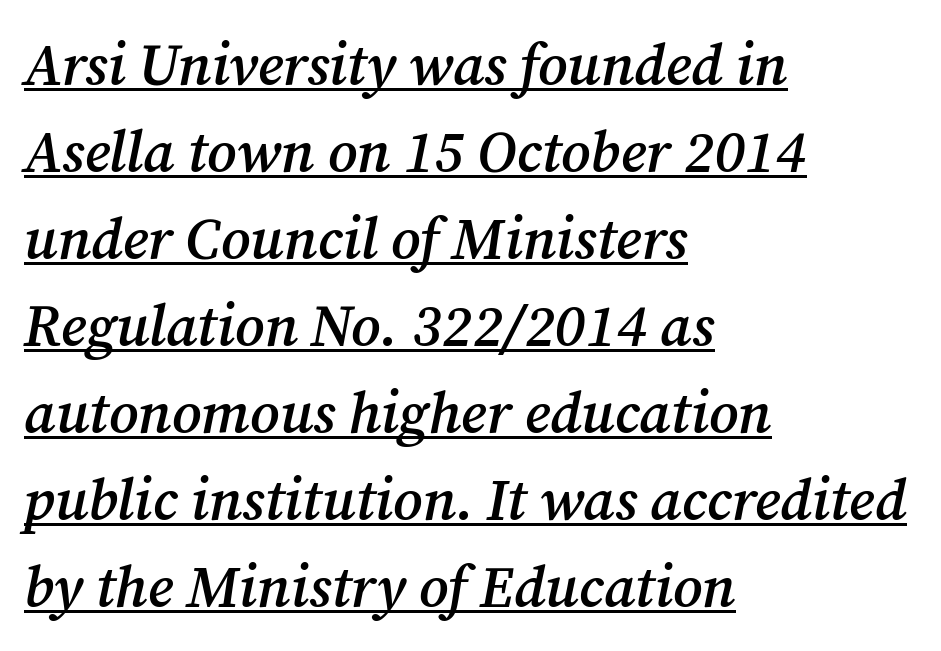
Each letter keeps its own natural width here, so spacing adapts to shape. In terms of posture, this sample is oblique. Caption: multi-line text, flush left, ragged right. Underline: present.
